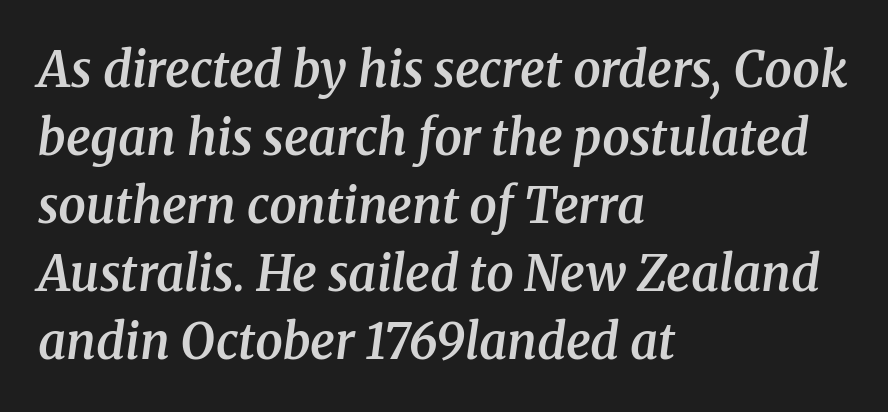
These lines were composed using italics. A fair bit of extra ink — the face is semibold, not bold. The horizontal fit of the characters is conventional and even. Just letters on the line, the space beneath them empty. The text was rendered using a seriffed face with decorative stroke endings. Leading matches the norm, producing a regular column.
